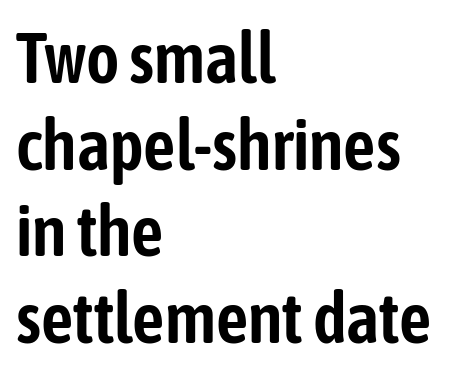
{"serif": "no", "italic": "no", "width": "condensed", "stroke_contrast": "low", "x_height": "medium", "monospaced": "no", "underline": "no", "align": "left", "line_spacing_ratio": 1.22, "letter_spacing": "normal", "letter_spacing_em": 0.0, "glyph_px": 71}
